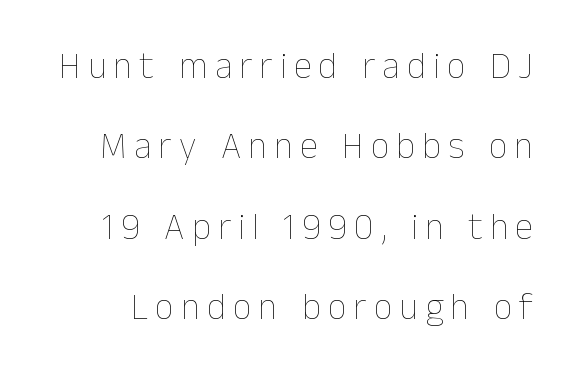
Q: Is the text bold? A: No.
Q: Is the text italic (slanted)? A: No, it is upright.
Q: Is the text underlined? A: No.
Q: Is the spacing between lines tight, normal or loose? A: Loose.
Q: Width (condensed, normal, or wide)? A: Normal.
Q: Stroke contrast? A: Low.
Q: x-height? A: Medium.
Q: Monospaced? A: No.
